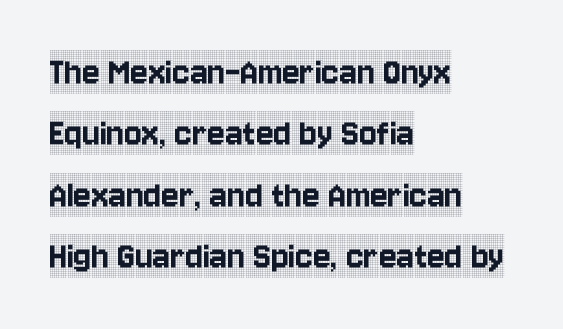
The image shows 41 px condensed serif type, upright; set left-aligned, normal line spacing (1.5x), normal letter spacing, not underlined; a large x-height.
